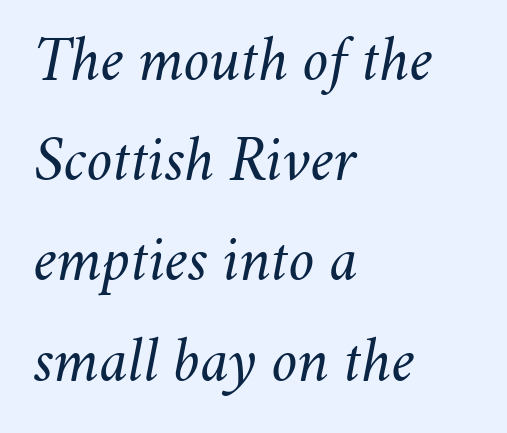
The image shows 63 px regular-weight type, italic (leaning right); set left-aligned, normal line spacing (1.59x), normal letter spacing, not underlined; medium stroke contrast and a small x-height.
